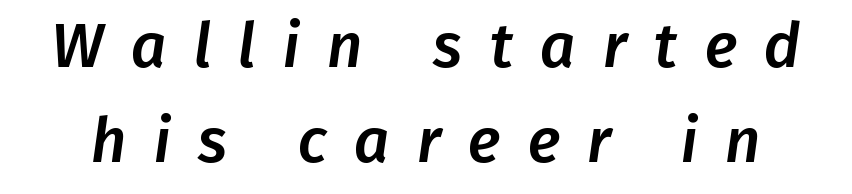
The image shows 62 px sans-serif type; set normal line spacing (1.53x), unusually wide letter spacing (+0.44 em), not underlined; low stroke contrast and a medium x-height.
